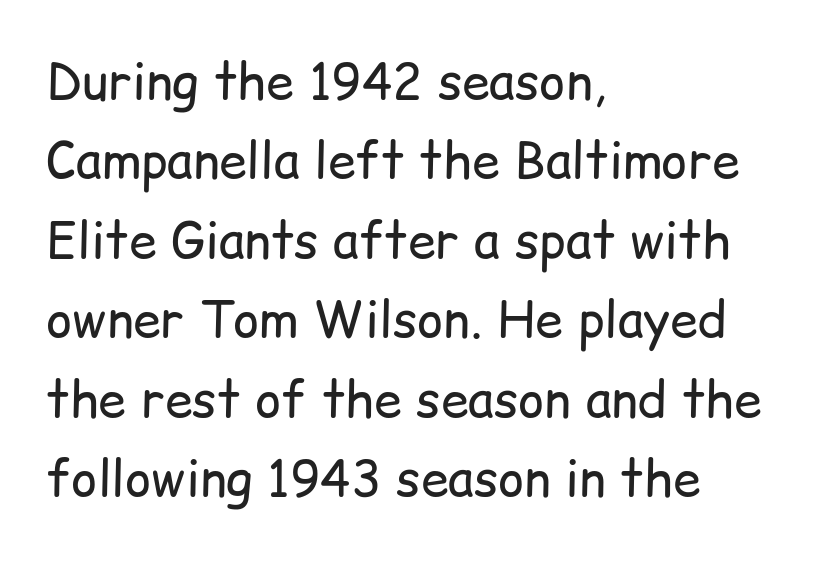
The image shows 50 px regular-weight sans-serif type, upright; set left-aligned, normal line spacing (1.59x), normal letter spacing, not underlined; low stroke contrast and a medium x-height.
